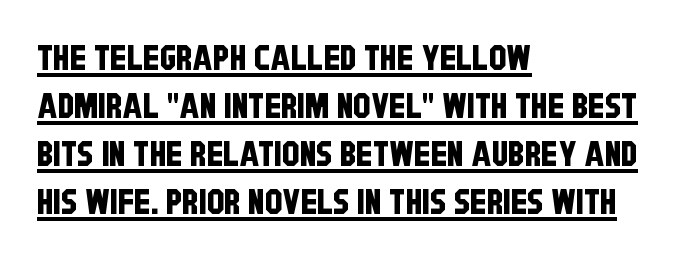
The image shows 35 px condensed sans-serif type; set left-aligned, normal line spacing (1.37x), normal letter spacing, underlined; low stroke contrast and a large x-height.
